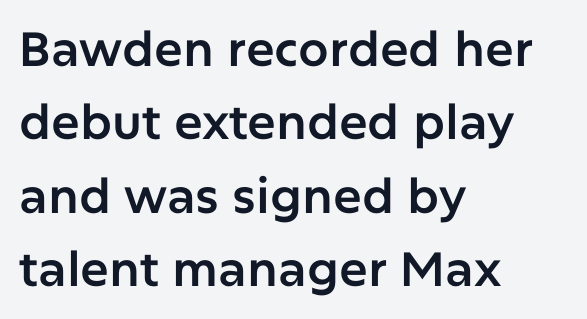
The image shows 48 px sans-serif type, upright; set left-aligned, normal line spacing (1.53x), normal letter spacing, not underlined; low stroke contrast and a medium x-height.
